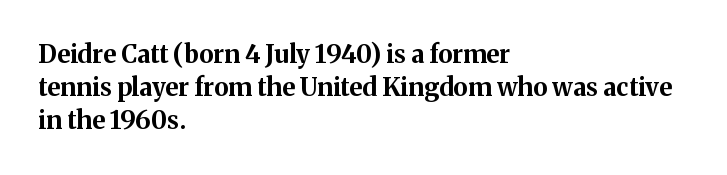
{"italic": "no", "bold": "yes", "underline": "no", "align": "left", "line_spacing": "normal", "line_spacing_ratio": 1.33, "letter_spacing": "normal", "letter_spacing_em": 0.0, "glyph_px": 25}
